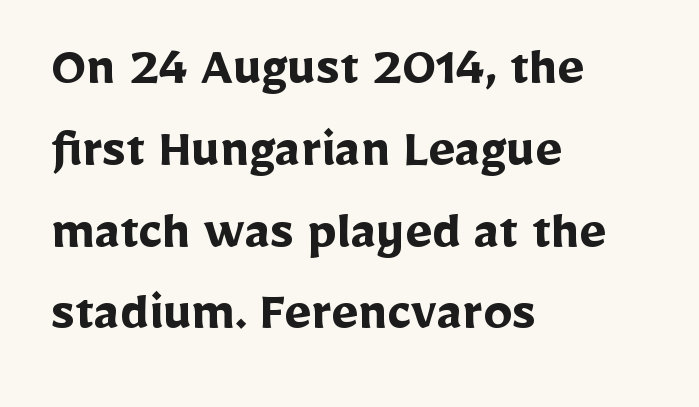
{"serif": "no", "italic": "no", "bold": "yes", "weight": "semibold", "width": "normal", "stroke_contrast": "low", "x_height": "medium", "monospaced": "no", "underline": "no", "align": "left", "line_spacing": "normal", "line_spacing_ratio": 1.41, "letter_spacing": "normal", "letter_spacing_em": 0.0, "glyph_px": 58}
